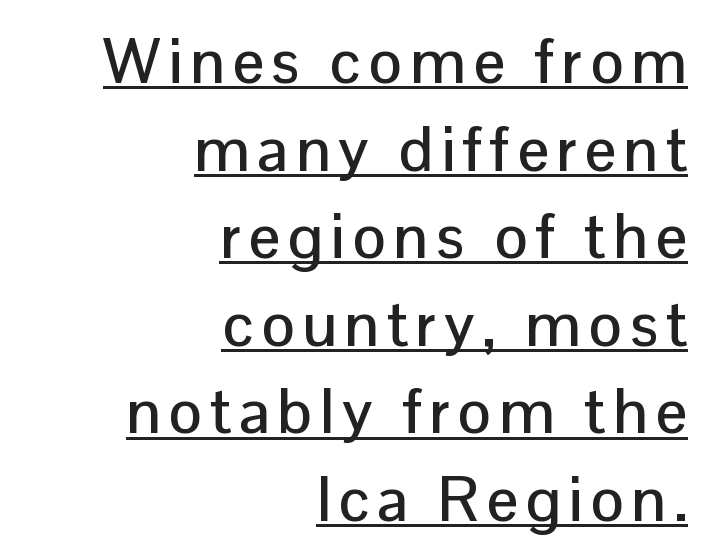
The image shows 63 px sans-serif type, upright; set right-aligned, normal line spacing (1.39x), underlined; low stroke contrast and a medium x-height.
